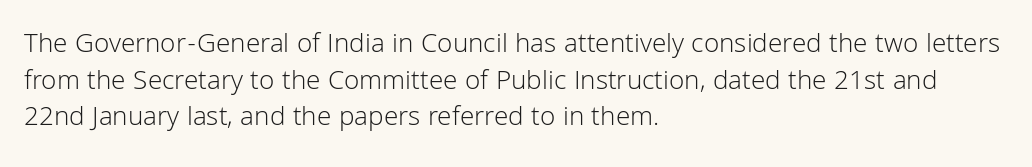
{"serif": "no", "italic": "no", "bold": "no", "weight": "light", "width": "normal", "stroke_contrast": "low", "x_height": "medium", "monospaced": "no", "underline": "no", "align": "left", "line_spacing": "normal", "line_spacing_ratio": 1.31, "letter_spacing": "normal", "letter_spacing_em": 0.0, "glyph_px": 28}
